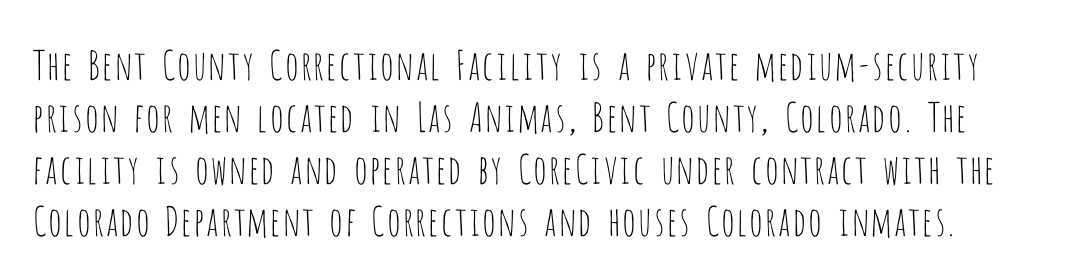
The image shows 40 px thin, condensed sans-serif type, upright; set normal line spacing (1.3x), normal letter spacing, not underlined; low stroke contrast and a large x-height.
